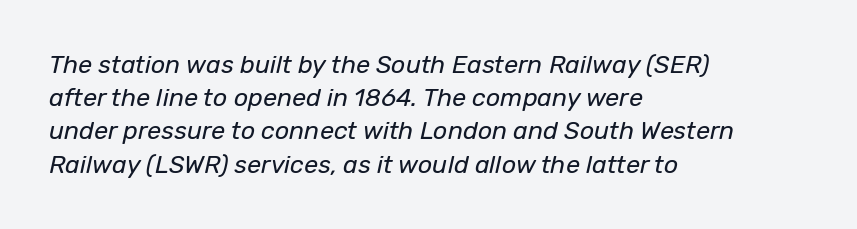
Characters follow at the spacing the type designer built in. Notice how the passage keeps a crisp vertical edge on the left only. Evenly set lines give the paragraph a standard silhouette. Each stroke keeps to a modest, everyday thickness or less.
